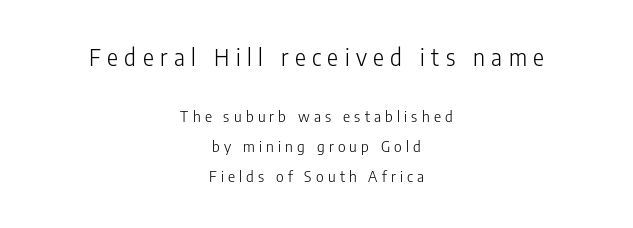
{"italic": "no", "bold": "no", "underline": "no", "align": "center", "line_spacing": "loose", "line_spacing_ratio": 1.99, "letter_spacing": "wide", "letter_spacing_em": 0.28, "larger_block": "first", "size_ratio": 1.53, "glyph_px": 23}
